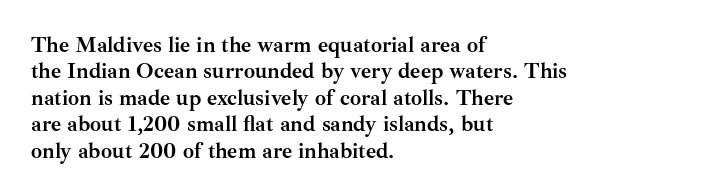
Q: Is the text bold? A: Yes.
Q: Is the text italic (slanted)? A: No, it is upright.
Q: Is the text underlined? A: No.
Q: How is the paragraph aligned? A: Left-aligned.
Q: Is the spacing between letters normal or unusually wide? A: Normal.
